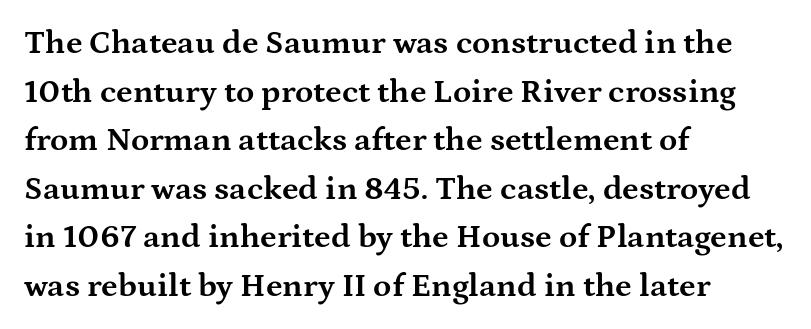
Q: Is the text bold? A: Yes.
Q: Is the text italic (slanted)? A: No, it is upright.
Q: Is the typeface a serif or a sans-serif typeface? A: Serif.
Q: Is the text underlined? A: No.
Q: How is the paragraph aligned? A: Left-aligned.
Q: Is the spacing between letters normal or unusually wide? A: Normal.
Q: Is the spacing between lines tight, normal or loose? A: Normal.
Q: Width (condensed, normal, or wide)? A: Wide.
Q: Stroke contrast? A: Medium.
Q: x-height? A: Medium.
Q: Monospaced? A: No.
